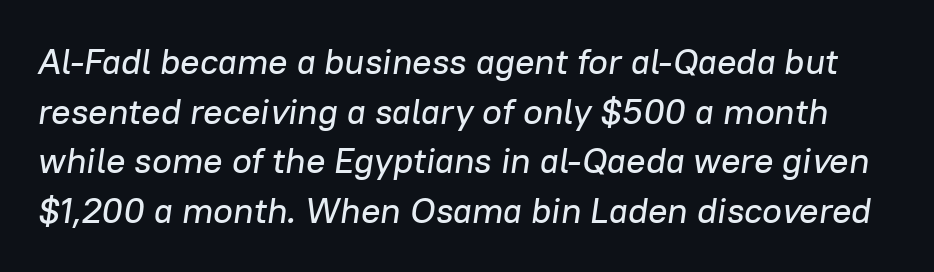
{"italic": "yes", "lean": "right", "slant_degrees": 8, "width": "normal", "stroke_contrast": "low", "x_height": "medium", "monospaced": "no", "underline": "no", "line_spacing": "normal", "line_spacing_ratio": 1.38, "letter_spacing": "normal", "letter_spacing_em": 0.0, "glyph_px": 36}
